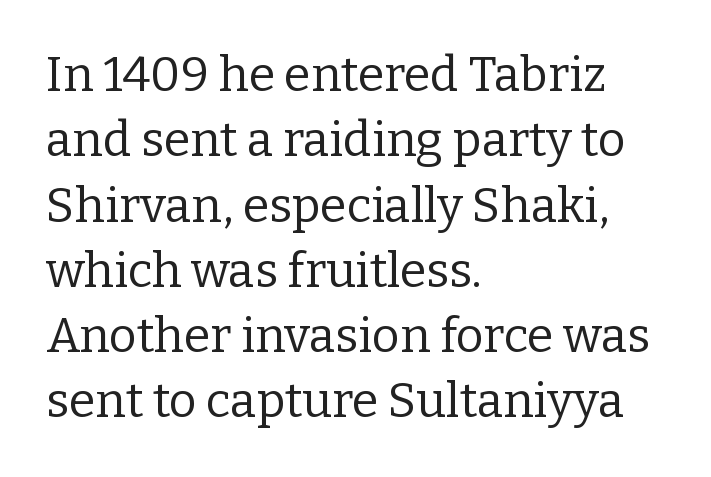
Q: Is the text bold? A: No.
Q: Is the text italic (slanted)? A: No, it is upright.
Q: Is the typeface a serif or a sans-serif typeface? A: Serif.
Q: Is the text underlined? A: No.
Q: How is the paragraph aligned? A: Left-aligned.
Q: Is the spacing between letters normal or unusually wide? A: Normal.
Q: Is the spacing between lines tight, normal or loose? A: Normal.
Q: Width (condensed, normal, or wide)? A: Normal.
Q: Stroke contrast? A: Low.
Q: x-height? A: Medium.
Q: Monospaced? A: No.
